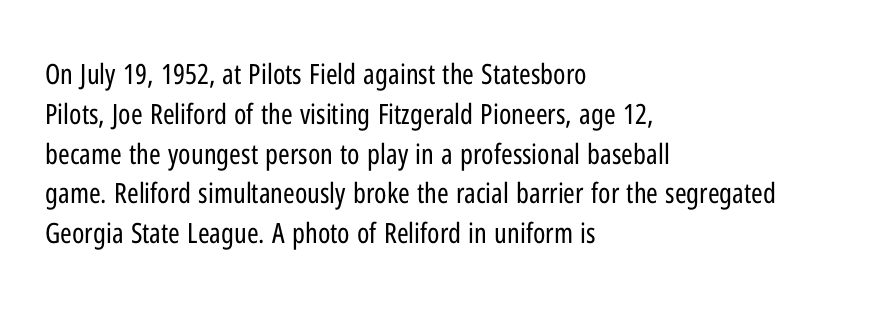
The image shows 28 px regular-weight, condensed sans-serif type, upright; set left-aligned, normal line spacing (1.42x), normal letter spacing, not underlined; low stroke contrast and a medium x-height.
